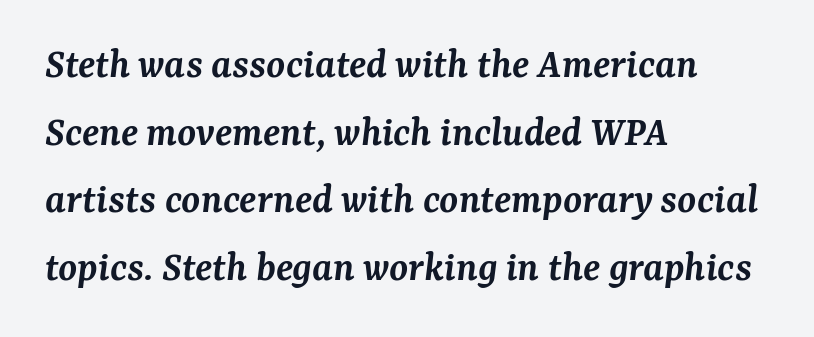
A classic flush-left, rag-right setting is used for this passage. I'd call this a serif setting — the letters wear small feet. The passage shown leans; its letterforms are oblique. This rendering features lettering with no underline.
